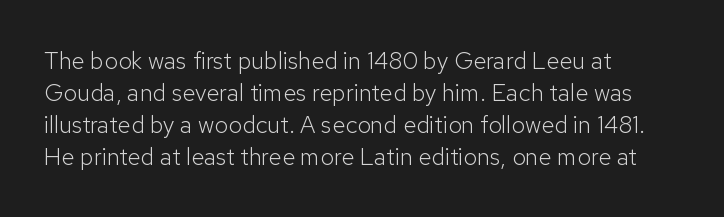
{"italic": "no", "bold": "no", "underline": "no", "align": "left", "line_spacing": "normal", "line_spacing_ratio": 1.33, "letter_spacing": "normal", "letter_spacing_em": 0.0, "glyph_px": 24}
